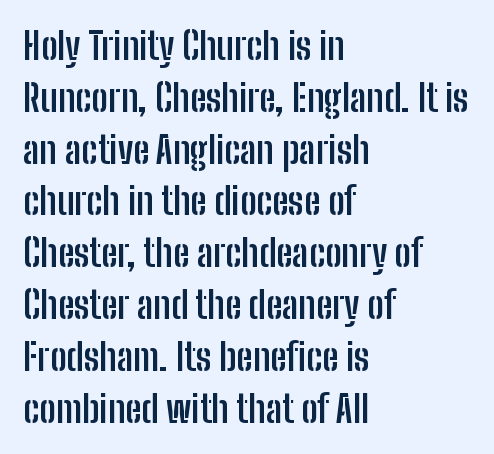
{"serif": "no", "italic": "no", "bold": "yes", "weight": "semibold", "width": "condensed", "stroke_contrast": "low", "x_height": "medium", "monospaced": "no", "underline": "no", "align": "left", "line_spacing": "normal", "line_spacing_ratio": 1.4, "letter_spacing": "normal", "letter_spacing_em": 0.0, "glyph_px": 37}
